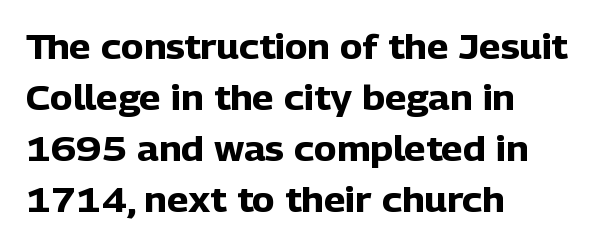
{"serif": "no", "italic": "no", "bold": "yes", "weight": "heavy", "width": "normal", "stroke_contrast": "low", "x_height": "medium", "monospaced": "no", "underline": "no", "align": "left", "line_spacing": "normal", "line_spacing_ratio": 1.5, "letter_spacing": "normal", "letter_spacing_em": 0.0, "glyph_px": 34}
